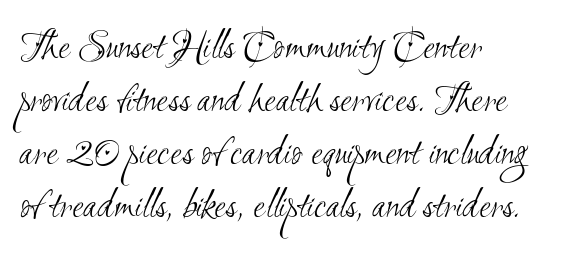
Each word holds together tightly as a unit, with standard inter-letter gaps. Leading matches the norm, producing a regular column. No chunkiness to these letters — they're not bold. Which margin do the lines hug? The left one — the right edge is uneven.
